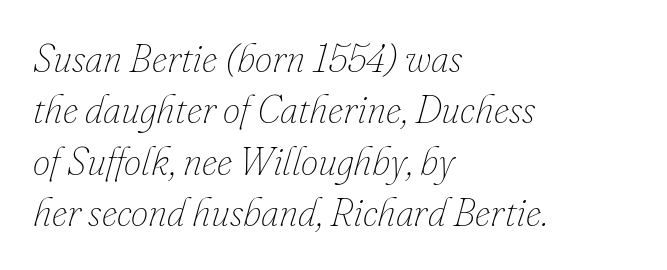
{"italic": "yes", "lean": "right", "slant_degrees": 16, "bold": "no", "weight": "thin", "width": "normal", "stroke_contrast": "low", "x_height": "small", "monospaced": "no", "underline": "no", "align": "left", "line_spacing": "normal", "line_spacing_ratio": 1.32, "letter_spacing": "normal", "letter_spacing_em": 0.0, "glyph_px": 39}
